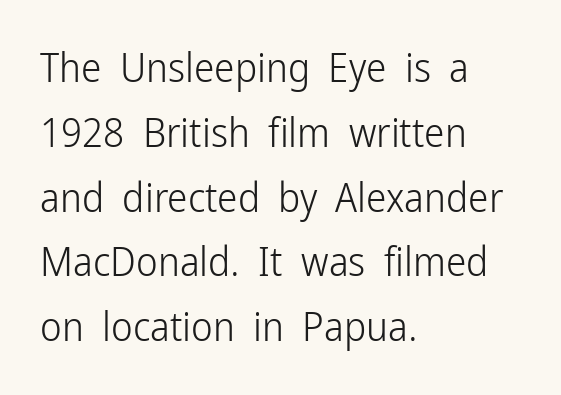
The image shows 41 px light, condensed sans-serif type, upright; set left-aligned, normal line spacing (1.58x), normal letter spacing, not underlined; low stroke contrast and a medium x-height.
